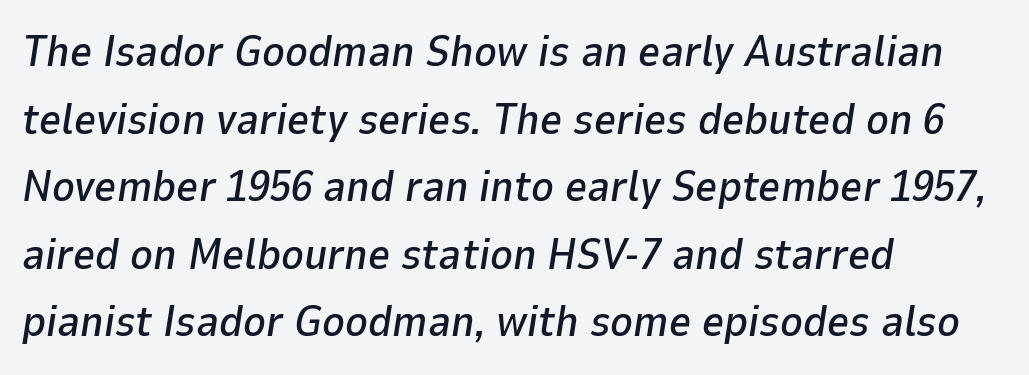
The image shows 43 px text type, italic (leaning right); set left-aligned, normal line spacing (1.57x), normal letter spacing, not underlined; low stroke contrast and a medium x-height.
